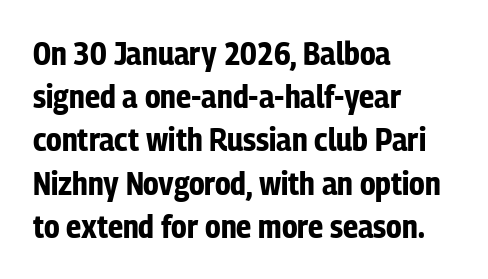
Q: Is the text bold? A: Yes.
Q: Is the text italic (slanted)? A: No, it is upright.
Q: Is the typeface a serif or a sans-serif typeface? A: Sans-serif.
Q: Is the text underlined? A: No.
Q: How is the paragraph aligned? A: Left-aligned.
Q: Is the spacing between letters normal or unusually wide? A: Normal.
Q: Is the spacing between lines tight, normal or loose? A: Normal.
Q: Width (condensed, normal, or wide)? A: Condensed.
Q: Stroke contrast? A: Low.
Q: x-height? A: Medium.
Q: Monospaced? A: No.
